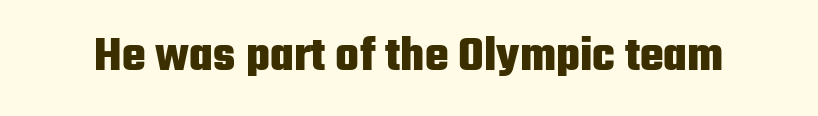
{"serif": "no", "italic": "no", "bold": "yes", "weight": "heavy", "width": "condensed", "stroke_contrast": "low", "x_height": "medium", "monospaced": "no", "underline": "no", "letter_spacing": "normal", "letter_spacing_em": 0.0, "glyph_px": 50}
